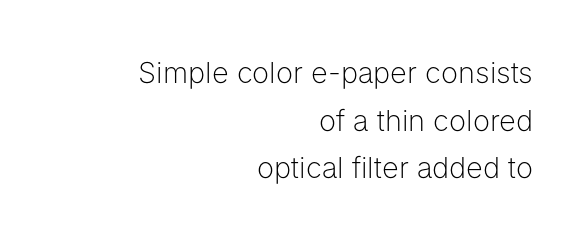
The image shows 29 px light sans-serif type, upright; set right-aligned, normal line spacing (1.64x), normal letter spacing, not underlined; low stroke contrast and a medium x-height.
